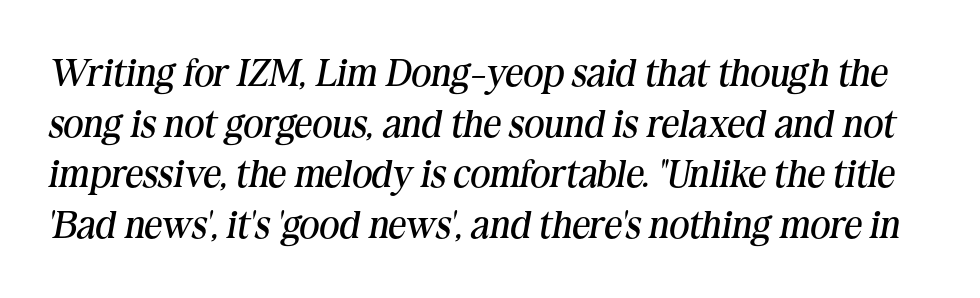
Font category for this specimen: serif. Notice how the stems are inclined rather than vertical — that's the hallmark of italics. Looks like regular typesetting: each glyph gets only the width it needs. The strip under each line holds only bare page.
